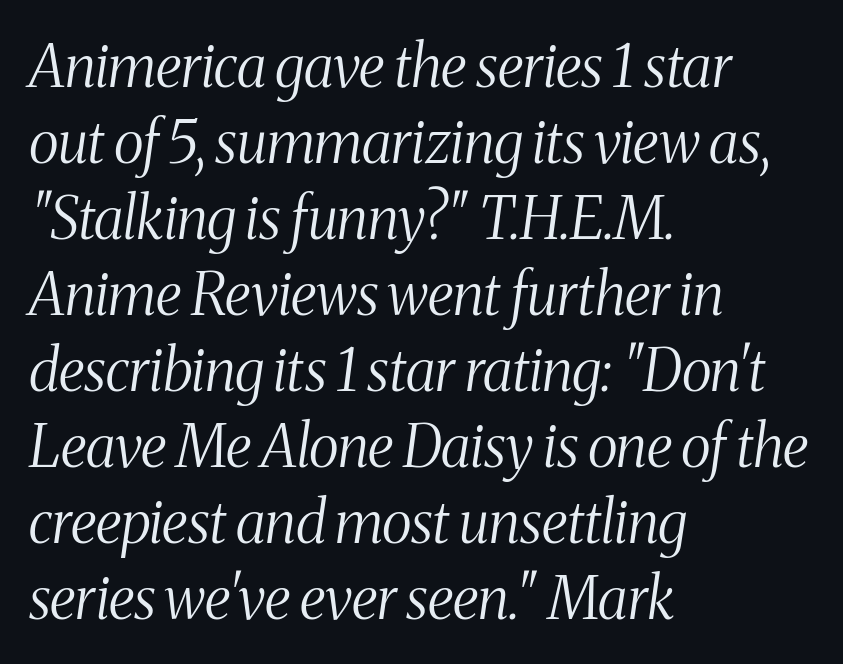
{"serif": "yes", "italic": "yes", "lean": "right", "slant_degrees": 8, "bold": "no", "weight": "light", "width": "condensed", "stroke_contrast": "medium", "x_height": "medium", "monospaced": "no", "underline": "no", "align": "left", "line_spacing": "normal", "line_spacing_ratio": 1.31, "letter_spacing": "normal", "letter_spacing_em": 0.0, "glyph_px": 58}
